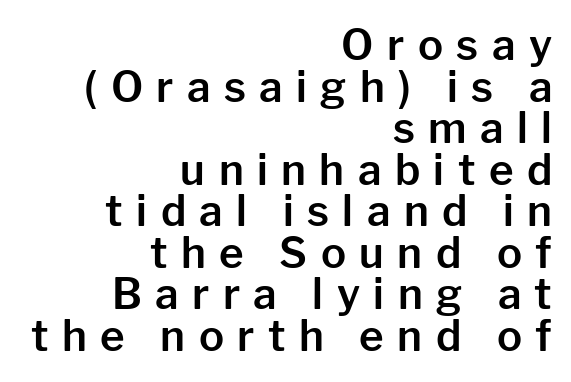
The image shows 42 px sans-serif type, upright; set right-aligned, tight line spacing (0.99x), unusually wide letter spacing (+0.32 em), not underlined; low stroke contrast and a medium x-height.
